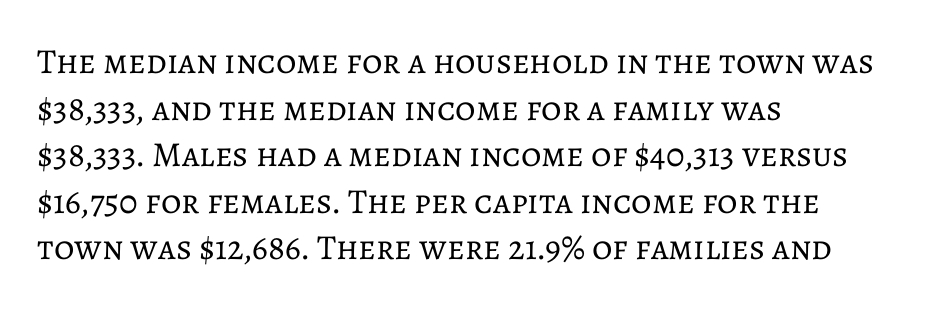
Q: Is the text bold? A: No.
Q: Is the text italic (slanted)? A: No, it is upright.
Q: Is the text underlined? A: No.
Q: How is the paragraph aligned? A: Left-aligned.
Q: Is the spacing between letters normal or unusually wide? A: Normal.
Q: Is the spacing between lines tight, normal or loose? A: Normal.
Q: Width (condensed, normal, or wide)? A: Normal.
Q: Stroke contrast? A: Low.
Q: x-height? A: Medium.
Q: Monospaced? A: No.
